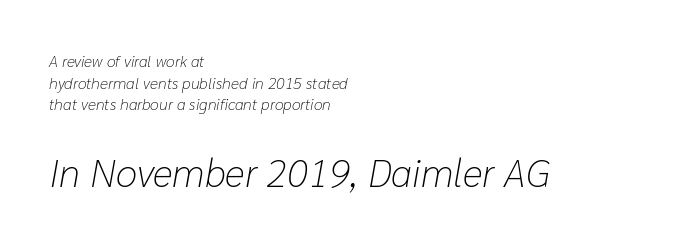
Q: Is the text bold? A: No.
Q: Is the text italic (slanted)? A: Yes, it leans right by about 10 degrees.
Q: Is the text underlined? A: No.
Q: How is the paragraph aligned? A: Left-aligned.
Q: Is the spacing between letters normal or unusually wide? A: Normal.
Q: Is the spacing between lines tight, normal or loose? A: Normal.
Q: Which block of text is set in a larger size, the first (top) or the second (bottom)? A: The second (bottom) one.
Q: Width (condensed, normal, or wide)? A: Normal.
Q: Stroke contrast? A: Low.
Q: x-height? A: Medium.
Q: Monospaced? A: No.
